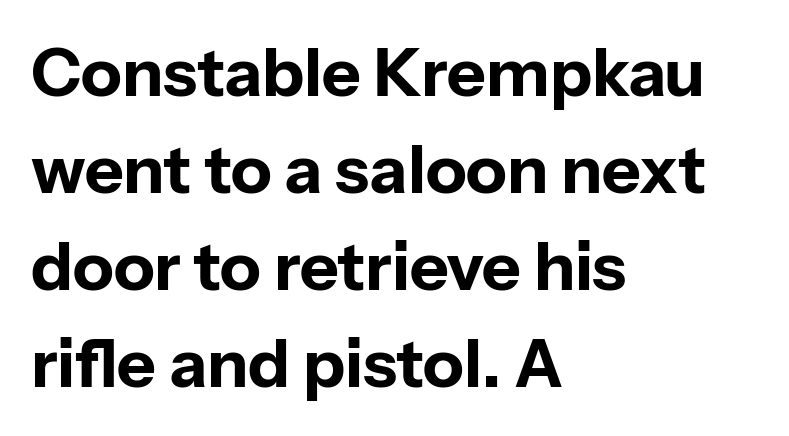
Letterform terminals end flat and unadorned throughout the passage. Layout note: lines flush left. Here the designer chose a conventional face with non-uniform glyph widths. A typesetter would call this leading conventional body-copy spacing.
